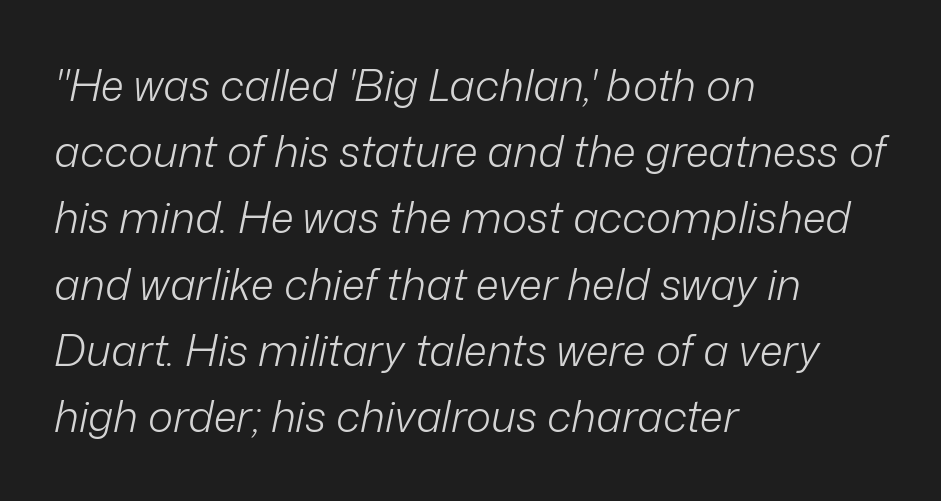
The image shows 43 px light type, italic (leaning right); set left-aligned, normal line spacing (1.54x), normal letter spacing, not underlined; low stroke contrast and a medium x-height.
